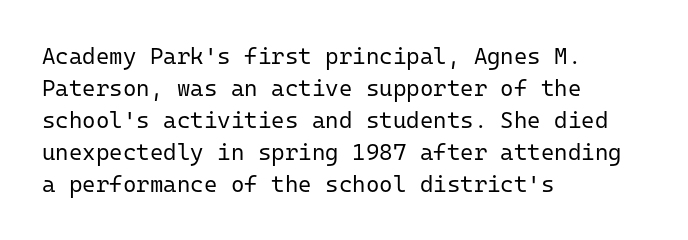
{"italic": "no", "bold": "no", "underline": "no", "align": "left", "line_spacing": "normal", "line_spacing_ratio": 1.39, "letter_spacing": "normal", "letter_spacing_em": 0.0, "glyph_px": 23}
